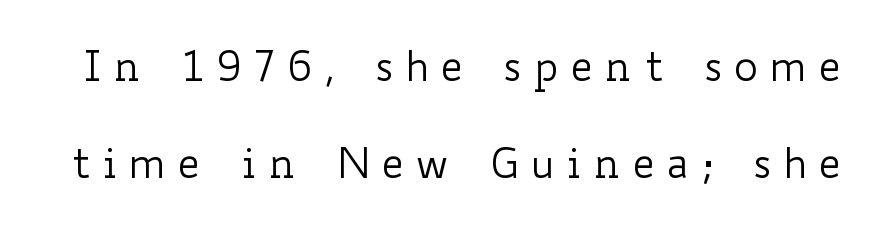
{"italic": "no", "bold": "no", "weight": "regular", "width": "wide", "stroke_contrast": "low", "x_height": "small", "monospaced": "no", "underline": "no", "line_spacing": "loose", "line_spacing_ratio": 2.37, "letter_spacing": "wide", "letter_spacing_em": 0.27, "glyph_px": 41}
